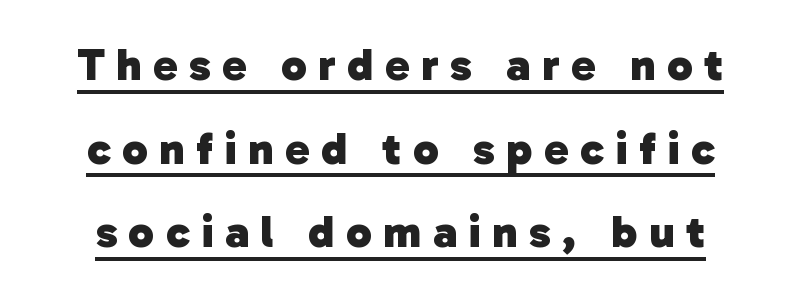
Q: Is the text bold? A: Yes.
Q: Is the typeface a serif or a sans-serif typeface? A: Sans-serif.
Q: Is the text underlined? A: Yes.
Q: Is the spacing between letters normal or unusually wide? A: Unusually wide.
Q: Width (condensed, normal, or wide)? A: Normal.
Q: Stroke contrast? A: Low.
Q: x-height? A: Medium.
Q: Monospaced? A: No.
